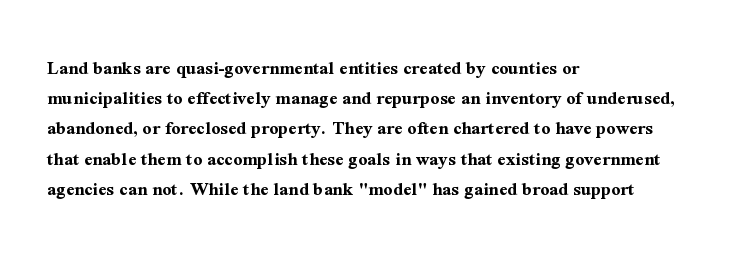
Q: Is the text bold? A: Yes.
Q: Is the text italic (slanted)? A: No, it is upright.
Q: Is the text underlined? A: No.
Q: How is the paragraph aligned? A: Left-aligned.
Q: Is the spacing between letters normal or unusually wide? A: Normal.
Q: Is the spacing between lines tight, normal or loose? A: Normal.
